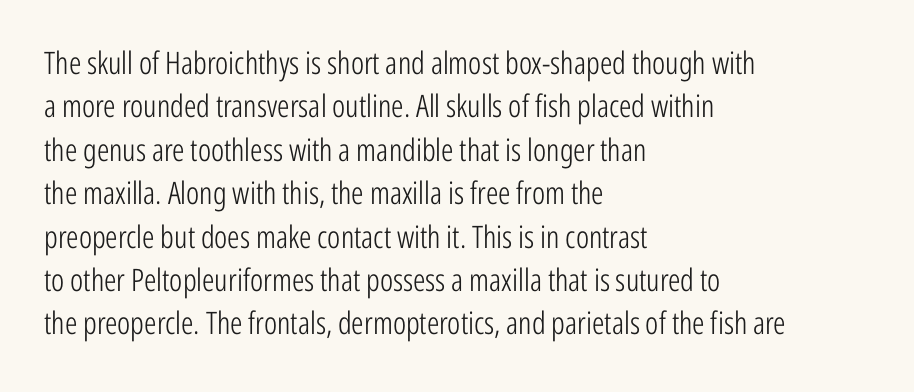
The image shows 31 px light, condensed sans-serif type, upright; set left-aligned, normal line spacing (1.4x), normal letter spacing, not underlined; low stroke contrast and a medium x-height.
